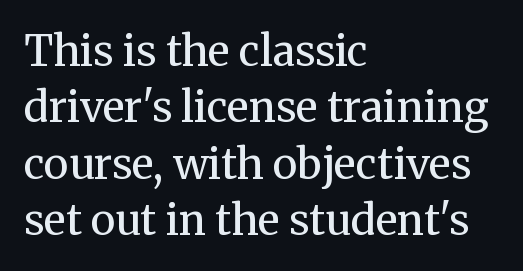
Q: Is the text bold? A: No.
Q: Is the text italic (slanted)? A: No, it is upright.
Q: Is the typeface a serif or a sans-serif typeface? A: Serif.
Q: Is the text underlined? A: No.
Q: How is the paragraph aligned? A: Left-aligned.
Q: Is the spacing between letters normal or unusually wide? A: Normal.
Q: Is the spacing between lines tight, normal or loose? A: Normal.
Q: Width (condensed, normal, or wide)? A: Normal.
Q: Stroke contrast? A: Medium.
Q: x-height? A: Medium.
Q: Monospaced? A: No.
